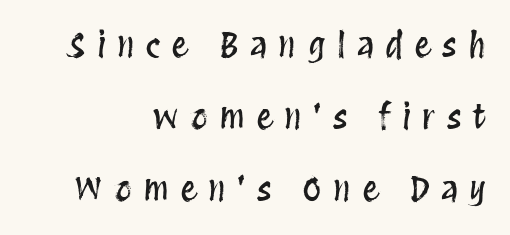
{"italic": "no", "width": "condensed", "stroke_contrast": "medium", "x_height": "large", "monospaced": "no", "underline": "no", "align": "right", "line_spacing": "loose", "line_spacing_ratio": 2.12, "letter_spacing": "wide", "letter_spacing_em": 0.33, "glyph_px": 34}
